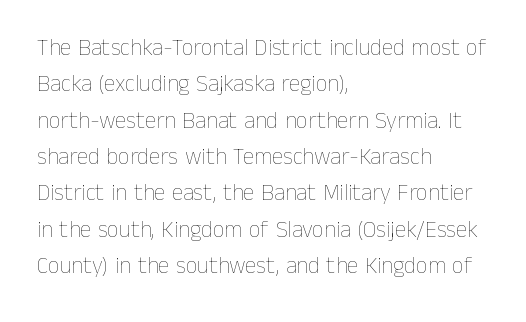
Q: Is the text bold? A: No.
Q: Is the text italic (slanted)? A: No, it is upright.
Q: Is the text underlined? A: No.
Q: How is the paragraph aligned? A: Left-aligned.
Q: Is the spacing between letters normal or unusually wide? A: Normal.
Q: Is the spacing between lines tight, normal or loose? A: Normal.
